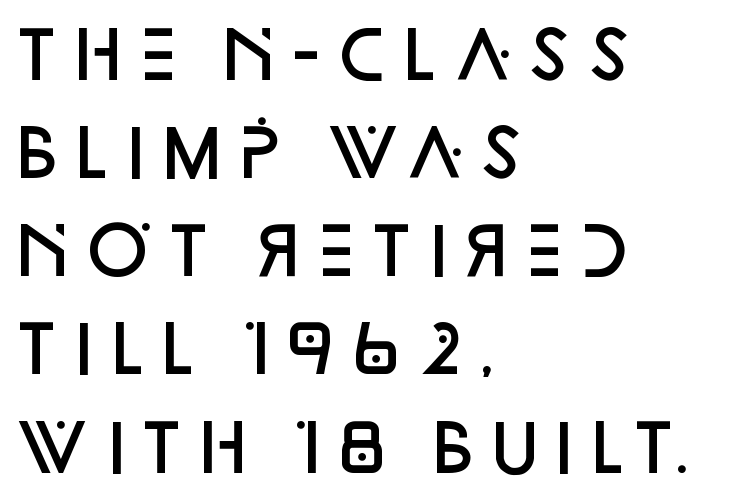
The image shows 65 px semibold sans-serif type, upright; set left-aligned, normal line spacing (1.51x), normal letter spacing, not underlined; low stroke contrast and a large x-height.
